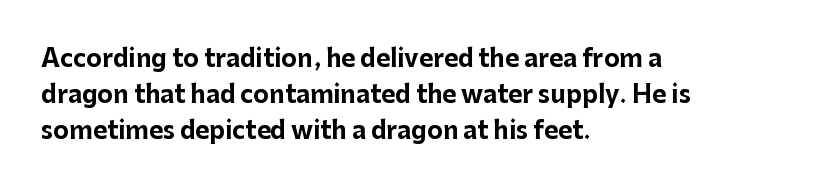
{"italic": "no", "bold": "yes", "underline": "no", "align": "left", "line_spacing": "normal", "line_spacing_ratio": 1.49, "letter_spacing": "normal", "letter_spacing_em": 0.0, "glyph_px": 24}
